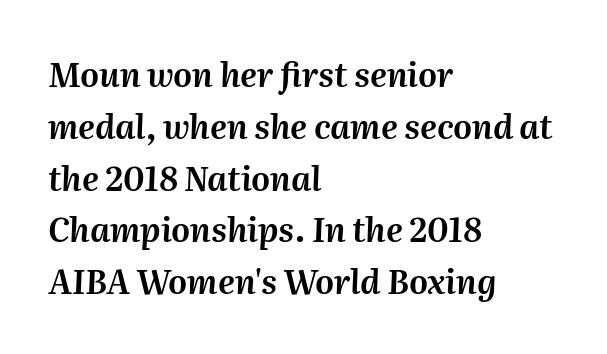
The image shows 33 px text type, italic (leaning right); set left-aligned, normal line spacing (1.57x), normal letter spacing, not underlined; medium stroke contrast and a medium x-height.
